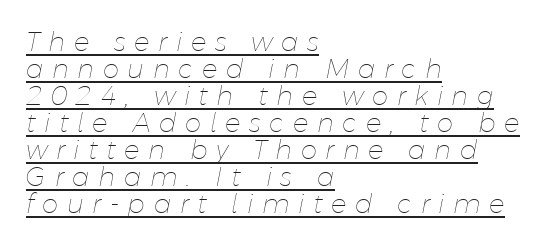
{"italic": "yes", "lean": "right", "slant_degrees": 11, "bold": "no", "underline": "yes", "align": "left", "line_spacing": "tight", "line_spacing_ratio": 1.04, "letter_spacing": "wide", "letter_spacing_em": 0.33, "glyph_px": 26}
